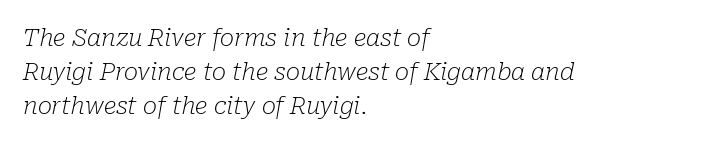
Q: Is the text bold? A: No.
Q: Is the text italic (slanted)? A: Yes, it leans right by about 10 degrees.
Q: Is the text underlined? A: No.
Q: How is the paragraph aligned? A: Left-aligned.
Q: Is the spacing between letters normal or unusually wide? A: Normal.
Q: Is the spacing between lines tight, normal or loose? A: Normal.
